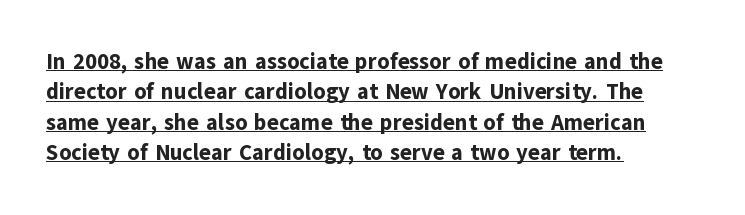
Q: Is the text bold? A: Yes.
Q: Is the text italic (slanted)? A: No, it is upright.
Q: Is the text underlined? A: Yes.
Q: How is the paragraph aligned? A: Left-aligned.
Q: Is the spacing between letters normal or unusually wide? A: Normal.
Q: Is the spacing between lines tight, normal or loose? A: Normal.
